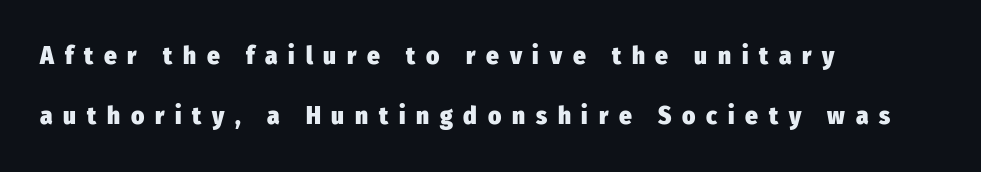
Q: Is the text bold? A: Yes.
Q: Is the text italic (slanted)? A: No, it is upright.
Q: Is the text underlined? A: No.
Q: How is the paragraph aligned? A: Left-aligned.
Q: Is the spacing between letters normal or unusually wide? A: Unusually wide.
Q: Is the spacing between lines tight, normal or loose? A: Loose.
